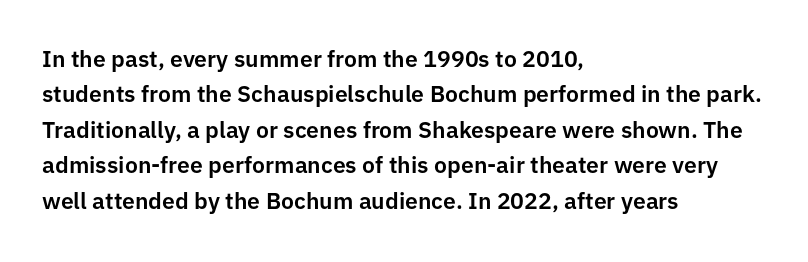
Q: Is the text italic (slanted)? A: No, it is upright.
Q: Is the text underlined? A: No.
Q: How is the paragraph aligned? A: Left-aligned.
Q: Is the spacing between letters normal or unusually wide? A: Normal.
Q: Is the spacing between lines tight, normal or loose? A: Normal.
